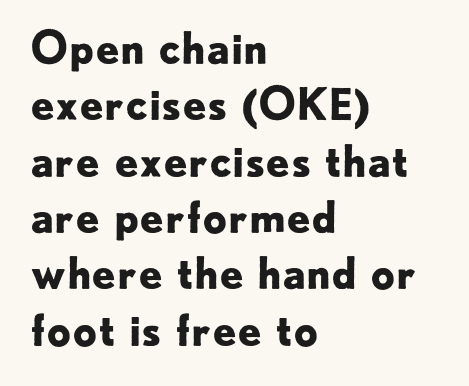
{"serif": "no", "italic": "no", "bold": "yes", "weight": "bold", "width": "normal", "stroke_contrast": "low", "x_height": "small", "monospaced": "no", "underline": "no", "align": "left", "line_spacing": "normal", "line_spacing_ratio": 1.31, "letter_spacing": "normal", "letter_spacing_em": 0.0, "glyph_px": 43}
